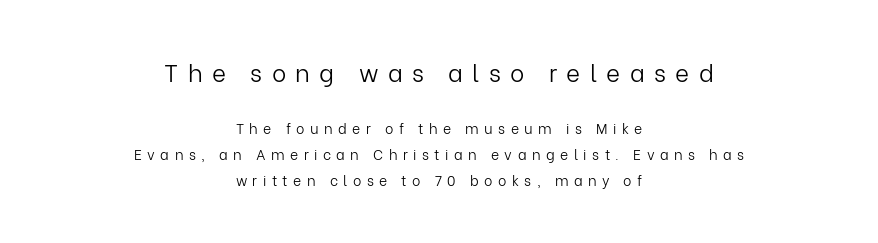
The image shows 24 px text type, upright; set centered, line spacing 1.86x, unusually wide letter spacing (+0.39 em), not underlined; the first (top) block is 1.71x larger.
